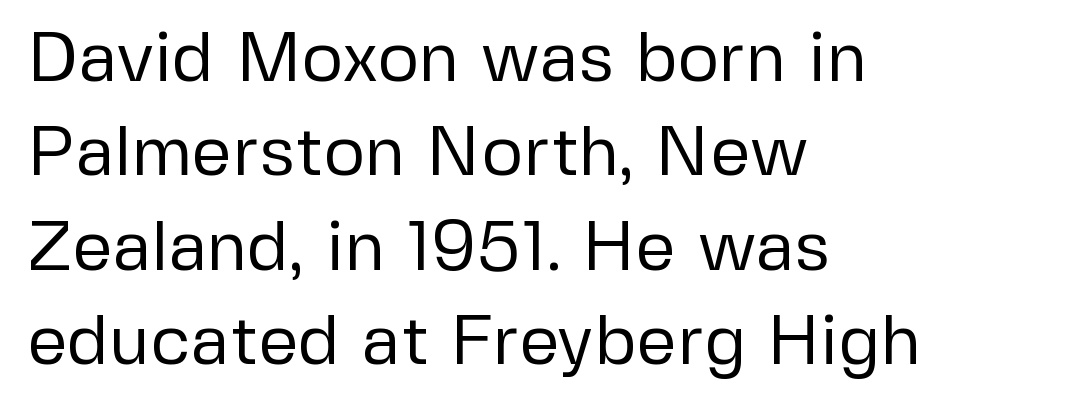
The image shows 71 px regular-weight sans-serif type, upright; set left-aligned, normal line spacing (1.33x), normal letter spacing, not underlined; low stroke contrast and a medium x-height.
